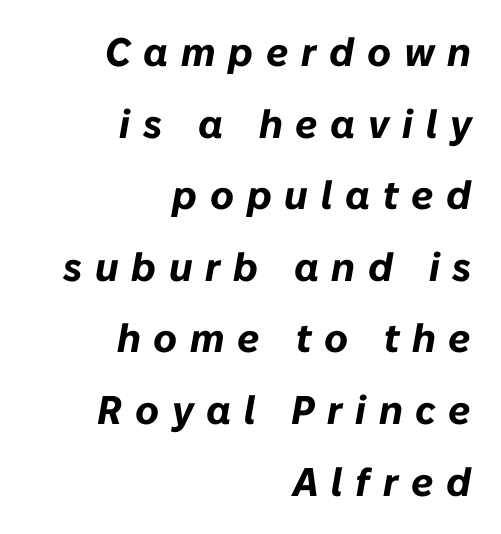
The typography opts for an oblique posture over an upright one. The strokes are fattened all the way to bold. Each line ends at the same right margin while the left side varies. Letter spacing: wide. Each row of text sits above clean, open space. The letters advance in unequal steps, a hallmark of proportional type.
